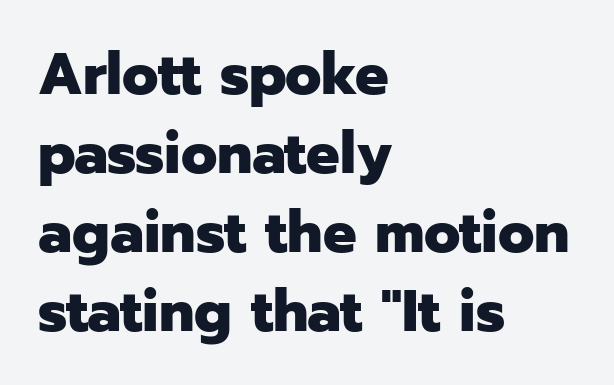
The image shows 59 px heavy sans-serif type, upright; set left-aligned, normal line spacing (1.34x), normal letter spacing, not underlined; low stroke contrast and a medium x-height.
